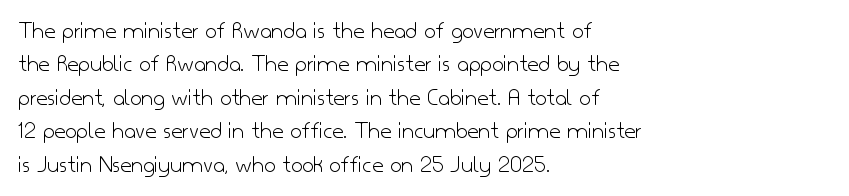
The image shows 25 px text type, upright; set left-aligned, normal line spacing (1.34x), normal letter spacing, not underlined.
